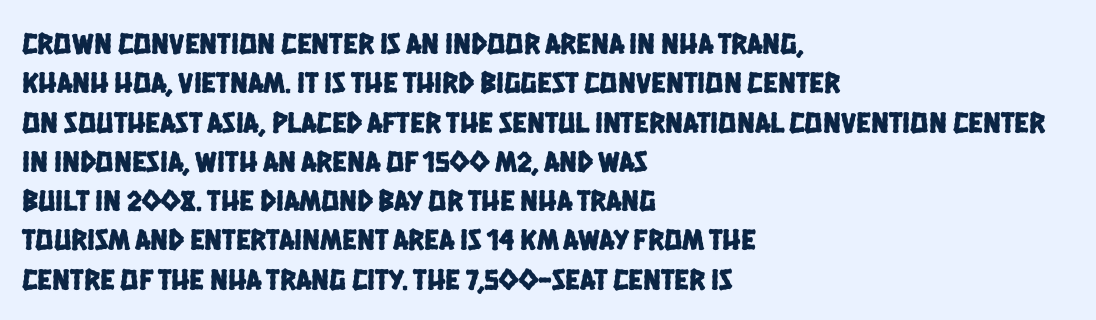
The image shows 30 px condensed sans-serif type; set left-aligned, normal line spacing (1.31x), normal letter spacing, not underlined; low stroke contrast and a large x-height.
